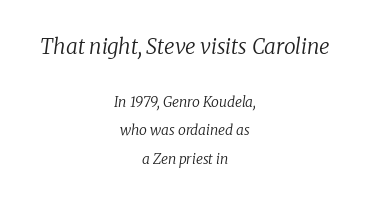
The image shows 21 px text type, italic (leaning right); set centered, loose line spacing (2.04x), normal letter spacing, not underlined; the first (top) block is 1.5x larger.
